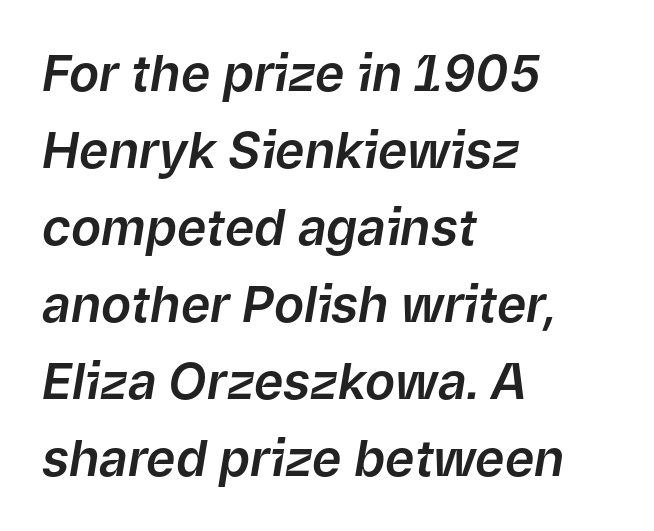
The image shows 50 px text type, italic (leaning right); set left-aligned, normal line spacing (1.54x), normal letter spacing, not underlined; low stroke contrast and a medium x-height.
